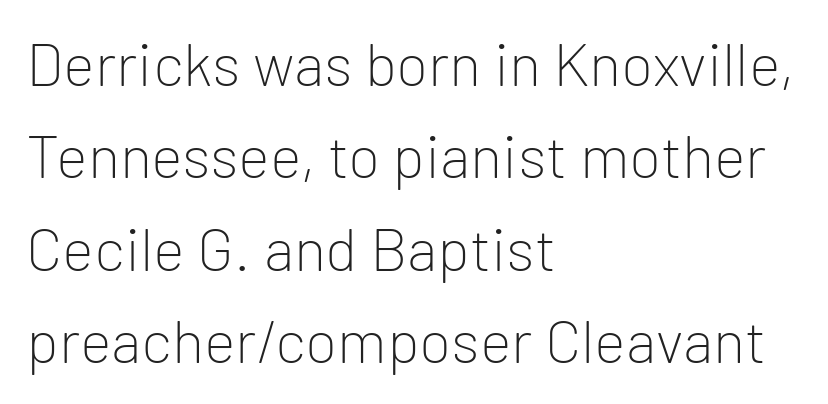
{"serif": "no", "italic": "no", "bold": "no", "weight": "light", "width": "normal", "stroke_contrast": "low", "x_height": "medium", "monospaced": "no", "underline": "no", "align": "left", "line_spacing": "normal", "line_spacing_ratio": 1.54, "letter_spacing": "normal", "letter_spacing_em": 0.0, "glyph_px": 60}
